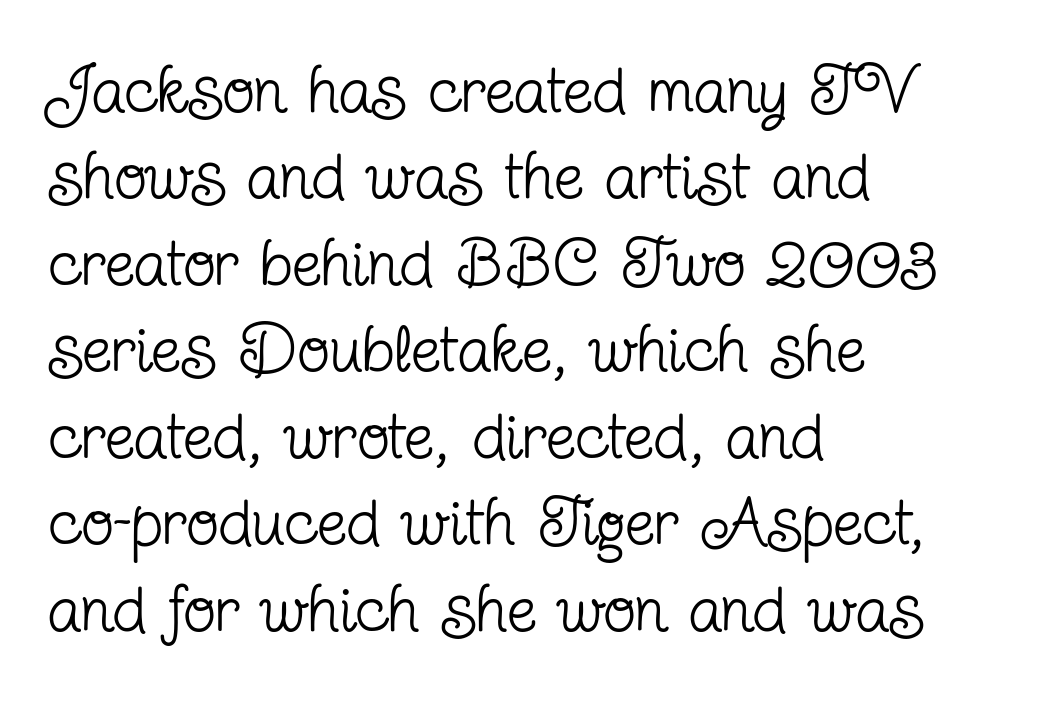
Q: Is the text bold? A: No.
Q: Is the text italic (slanted)? A: No, it is upright.
Q: Is the typeface a serif or a sans-serif typeface? A: Serif.
Q: Is the text underlined? A: No.
Q: How is the paragraph aligned? A: Left-aligned.
Q: Is the spacing between letters normal or unusually wide? A: Normal.
Q: Is the spacing between lines tight, normal or loose? A: Normal.
Q: Width (condensed, normal, or wide)? A: Condensed.
Q: Stroke contrast? A: Low.
Q: x-height? A: Medium.
Q: Monospaced? A: No.
